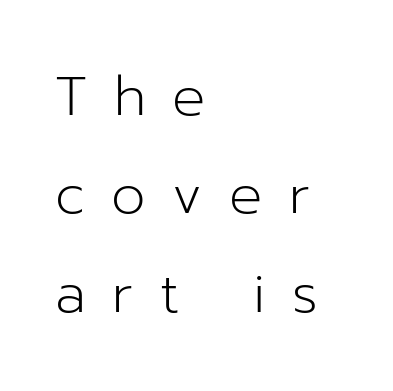
Q: Is the text bold? A: No.
Q: Is the text italic (slanted)? A: No, it is upright.
Q: Is the typeface a serif or a sans-serif typeface? A: Sans-serif.
Q: Is the text underlined? A: No.
Q: How is the paragraph aligned? A: Left-aligned.
Q: Is the spacing between letters normal or unusually wide? A: Unusually wide.
Q: Width (condensed, normal, or wide)? A: Normal.
Q: Stroke contrast? A: Low.
Q: x-height? A: Medium.
Q: Monospaced? A: No.
